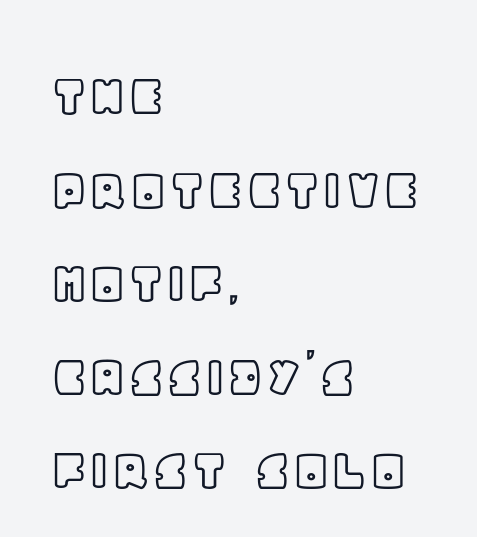
Q: Is the text italic (slanted)? A: No, it is upright.
Q: Is the text underlined? A: No.
Q: How is the paragraph aligned? A: Left-aligned.
Q: Is the spacing between letters normal or unusually wide? A: Normal.
Q: Is the spacing between lines tight, normal or loose? A: Normal.
Q: Width (condensed, normal, or wide)? A: Normal.
Q: x-height? A: Large.
Q: Monospaced? A: No.
